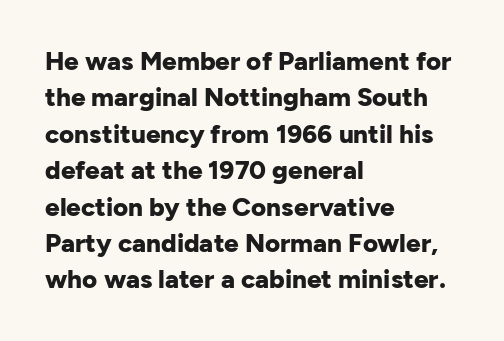
{"italic": "no", "bold": "yes", "underline": "no", "align": "left", "line_spacing": "normal", "line_spacing_ratio": 1.4, "letter_spacing": "normal", "letter_spacing_em": 0.0, "glyph_px": 26}
